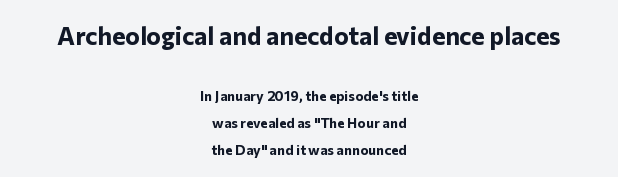
The image shows 25 px bold type, upright; set centered, loose line spacing (1.9x), normal letter spacing, not underlined; the first (top) block is 1.79x larger.
